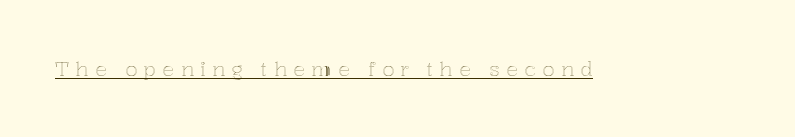
The image shows 20 px text type, upright; set unusually wide letter spacing (+0.31 em), underlined.
